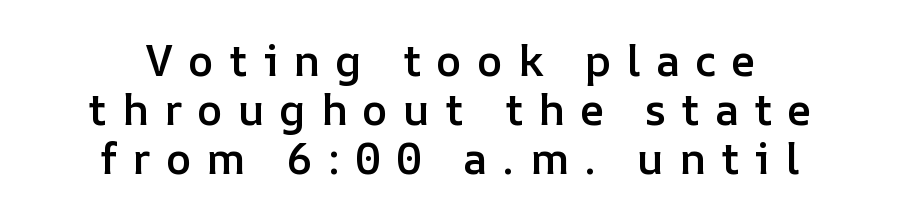
Q: Is the text bold? A: Semi-bold.
Q: Is the text italic (slanted)? A: No, it is upright.
Q: Is the text underlined? A: No.
Q: How is the paragraph aligned? A: Centered.
Q: Is the spacing between letters normal or unusually wide? A: Unusually wide.
Q: Is the spacing between lines tight, normal or loose? A: Tight.
Q: Width (condensed, normal, or wide)? A: Normal.
Q: Stroke contrast? A: Low.
Q: x-height? A: Medium.
Q: Monospaced? A: No.
